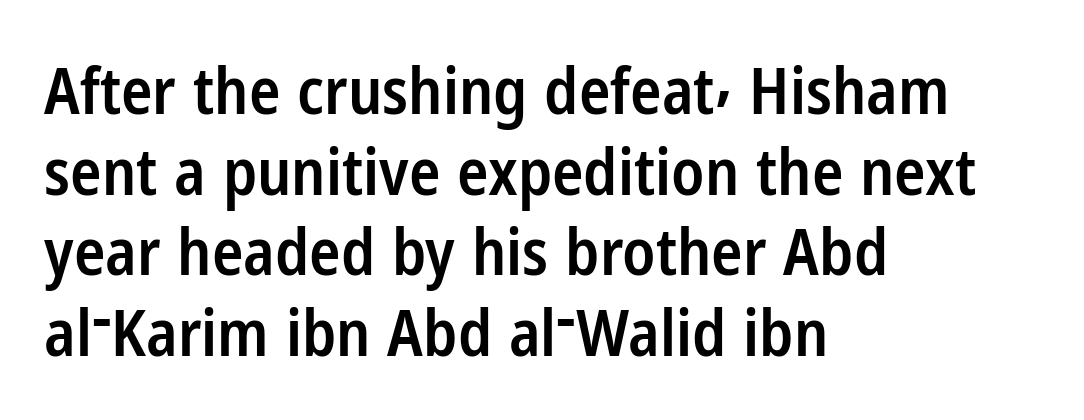
Q: Is the text bold? A: Semi-bold.
Q: Is the text italic (slanted)? A: No, it is upright.
Q: Is the typeface a serif or a sans-serif typeface? A: Sans-serif.
Q: Is the text underlined? A: No.
Q: How is the paragraph aligned? A: Left-aligned.
Q: Is the spacing between letters normal or unusually wide? A: Normal.
Q: Width (condensed, normal, or wide)? A: Condensed.
Q: Stroke contrast? A: Low.
Q: x-height? A: Medium.
Q: Monospaced? A: No.
